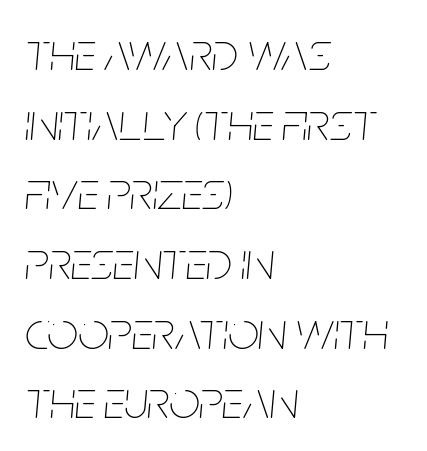
{"italic": "yes", "lean": "right", "slant_degrees": 5, "bold": "no", "weight": "thin", "width": "condensed", "stroke_contrast": "low", "x_height": "large", "monospaced": "no", "underline": "no", "align": "left", "line_spacing": "normal", "line_spacing_ratio": 1.29, "letter_spacing": "normal", "letter_spacing_em": 0.0, "glyph_px": 54}
